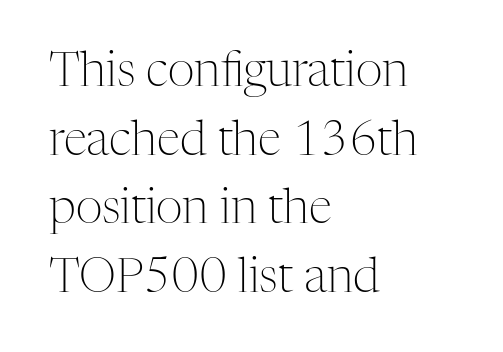
{"serif": "yes", "italic": "no", "bold": "no", "weight": "light", "width": "normal", "stroke_contrast": "medium", "x_height": "medium", "monospaced": "no", "underline": "no", "align": "left", "line_spacing": "normal", "line_spacing_ratio": 1.46, "letter_spacing": "normal", "letter_spacing_em": 0.0, "glyph_px": 47}
